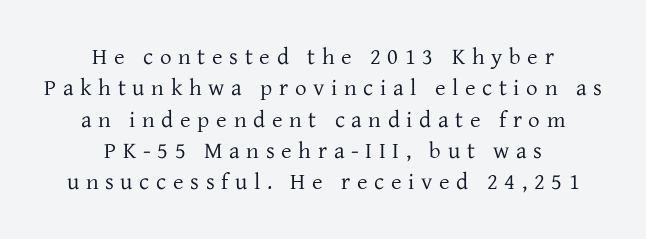
Caption: face not bold, strokes unweighted. The lines sit at an ordinary, default distance from one another. Any mark beneath the type? The region is blank. A typesetter would call this heavily tracked-out type. Caption: multi-line text, centered on the measure.
